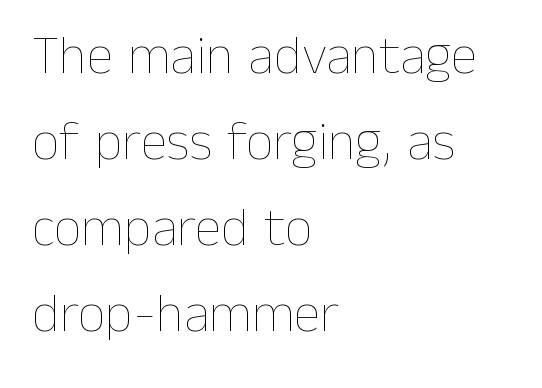
The image shows 54 px thin type, upright; set left-aligned, normal line spacing (1.59x), normal letter spacing, not underlined; low stroke contrast and a medium x-height.
